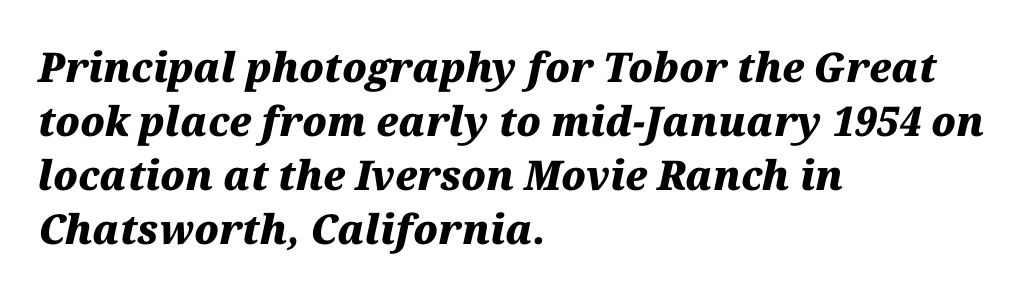
Q: Is the text bold? A: Yes.
Q: Is the text italic (slanted)? A: Yes, it leans right by about 12 degrees.
Q: Is the text underlined? A: No.
Q: How is the paragraph aligned? A: Left-aligned.
Q: Is the spacing between letters normal or unusually wide? A: Normal.
Q: Is the spacing between lines tight, normal or loose? A: Normal.
Q: Width (condensed, normal, or wide)? A: Normal.
Q: Stroke contrast? A: Medium.
Q: x-height? A: Medium.
Q: Monospaced? A: No.
